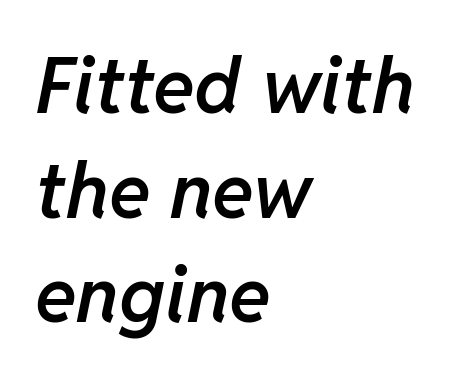
Nobody drew a line under any word here. The type is set solid horizontally, with unmodified tracking. A typesetter would call this leading conventional body-copy spacing. Note the varied advance widths — an 'i' is clearly narrower than an 'm'. The lines in this sample share a left origin and differ only in where they stop. Posture: slanted.
